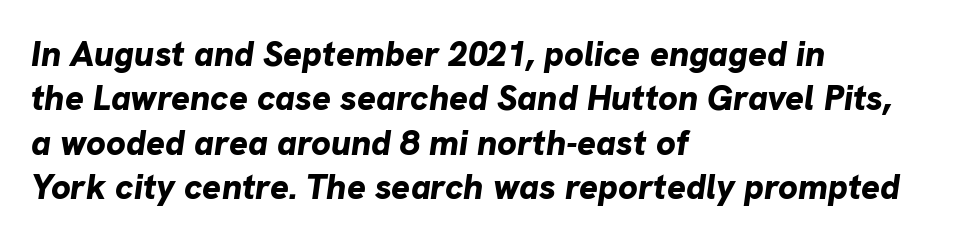
Q: Is the text bold? A: Yes.
Q: Is the text italic (slanted)? A: Yes, it leans right by about 8 degrees.
Q: Is the text underlined? A: No.
Q: How is the paragraph aligned? A: Left-aligned.
Q: Is the spacing between letters normal or unusually wide? A: Normal.
Q: Is the spacing between lines tight, normal or loose? A: Normal.
Q: Width (condensed, normal, or wide)? A: Normal.
Q: Stroke contrast? A: Low.
Q: x-height? A: Medium.
Q: Monospaced? A: No.
